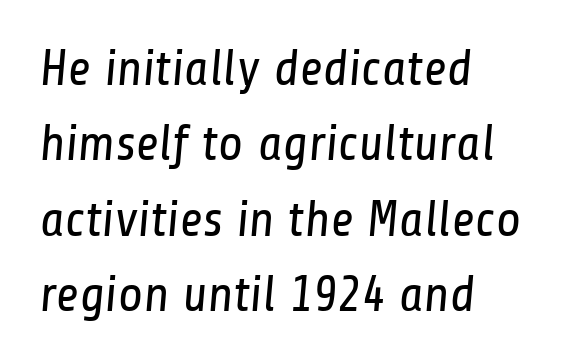
Q: Is the text bold? A: No.
Q: Is the typeface a serif or a sans-serif typeface? A: Sans-serif.
Q: Is the text underlined? A: No.
Q: How is the paragraph aligned? A: Left-aligned.
Q: Is the spacing between letters normal or unusually wide? A: Normal.
Q: Is the spacing between lines tight, normal or loose? A: Normal.
Q: Width (condensed, normal, or wide)? A: Condensed.
Q: Stroke contrast? A: Low.
Q: x-height? A: Medium.
Q: Monospaced? A: No.
